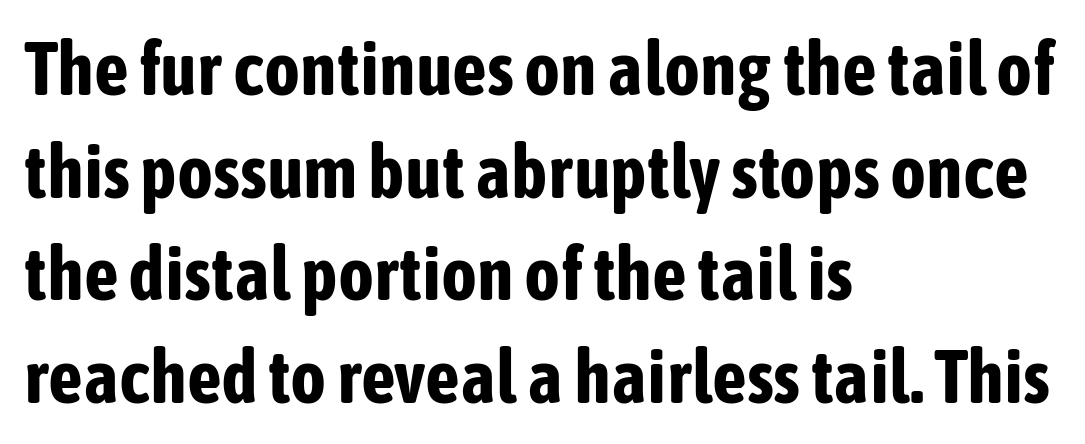
The image shows 76 px bold, condensed sans-serif type, upright; set left-aligned, normal line spacing (1.35x), normal letter spacing, not underlined; low stroke contrast and a medium x-height.
